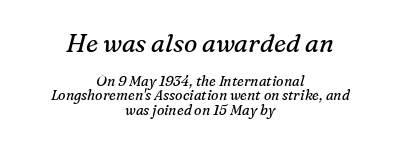
The words here are not underlined. The letterforms sit shoulder to shoulder at normal distance. Each new line begins almost immediately beneath the previous one. These lines stack symmetrically, like a column narrowing and widening about its center.
